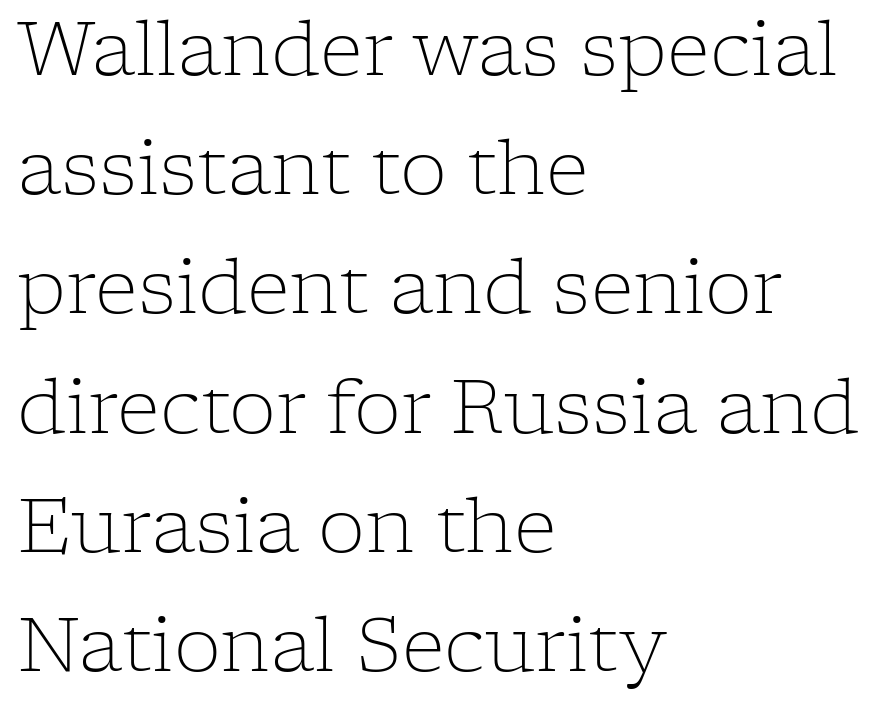
Q: Is the text bold? A: No.
Q: Is the text italic (slanted)? A: No, it is upright.
Q: Is the typeface a serif or a sans-serif typeface? A: Serif.
Q: Is the text underlined? A: No.
Q: How is the paragraph aligned? A: Left-aligned.
Q: Is the spacing between letters normal or unusually wide? A: Normal.
Q: Is the spacing between lines tight, normal or loose? A: Normal.
Q: Width (condensed, normal, or wide)? A: Normal.
Q: Stroke contrast? A: Low.
Q: x-height? A: Medium.
Q: Monospaced? A: No.
